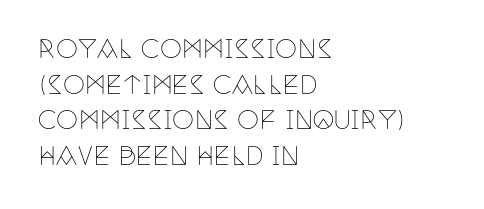
The image shows 25 px text type, upright; set left-aligned, normal line spacing (1.43x), normal letter spacing, not underlined.
